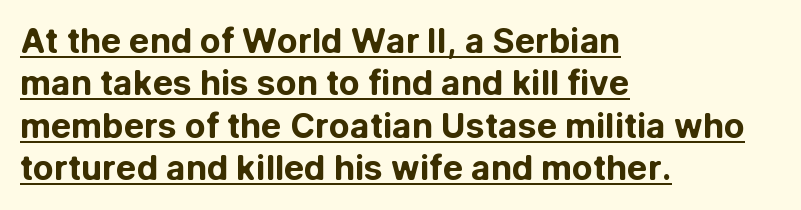
The image shows 34 px bold sans-serif type, upright; set left-aligned, normal line spacing (1.25x), normal letter spacing, underlined; low stroke contrast and a medium x-height.
